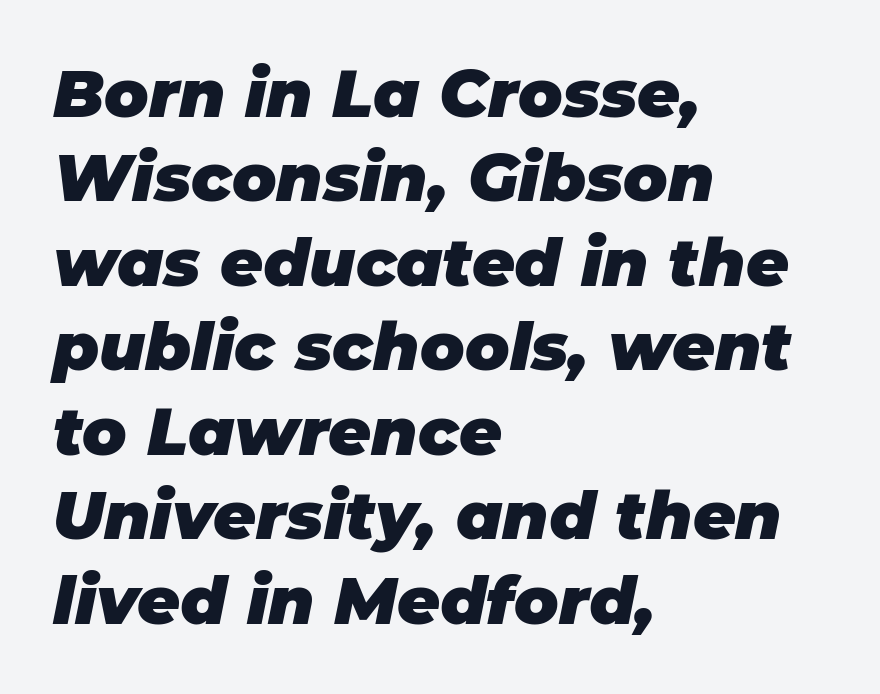
{"italic": "yes", "lean": "right", "slant_degrees": 11, "bold": "yes", "weight": "heavy", "width": "normal", "stroke_contrast": "low", "x_height": "large", "monospaced": "no", "underline": "no", "align": "left", "line_spacing": "normal", "line_spacing_ratio": 1.28, "letter_spacing": "normal", "letter_spacing_em": 0.0, "glyph_px": 66}
